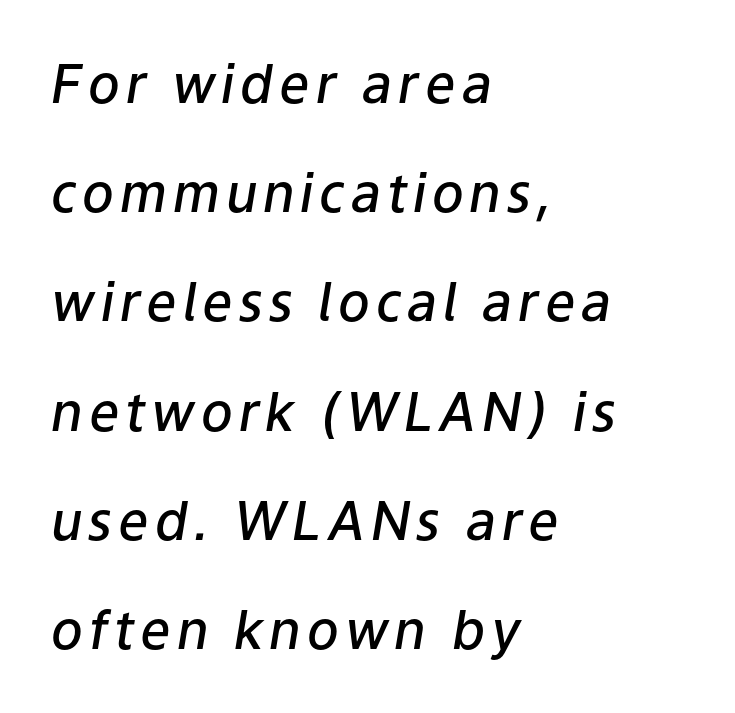
The glyphs are unaccompanied by any horizontal stroke below them. Layout note: lines flush left. Compared with ordinary roman type, these characters are visibly tilted. These words are printed semibold, heavier than regular yet not bold. Do the characters align in a grid? No, the font is proportional.
